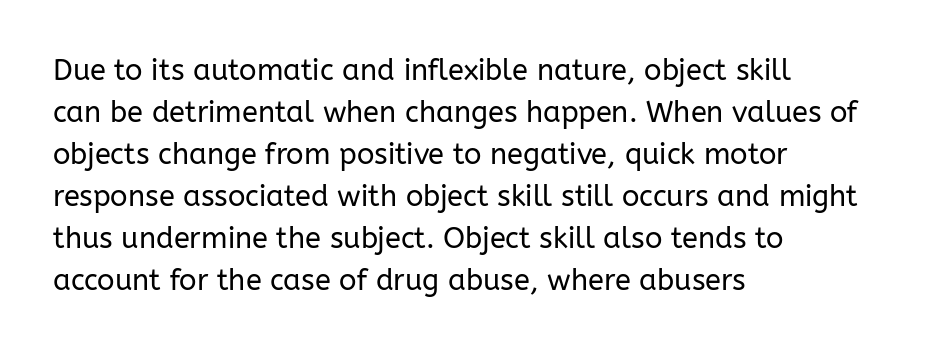
Q: Is the text bold? A: No.
Q: Is the text italic (slanted)? A: No, it is upright.
Q: Is the typeface a serif or a sans-serif typeface? A: Sans-serif.
Q: Is the text underlined? A: No.
Q: How is the paragraph aligned? A: Left-aligned.
Q: Is the spacing between letters normal or unusually wide? A: Normal.
Q: Is the spacing between lines tight, normal or loose? A: Normal.
Q: Width (condensed, normal, or wide)? A: Normal.
Q: Stroke contrast? A: Low.
Q: x-height? A: Medium.
Q: Monospaced? A: No.
